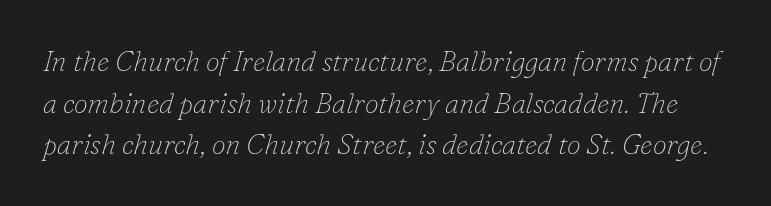
The image shows 28 px thin serif type, italic (leaning right); set normal line spacing (1.49x), normal letter spacing, not underlined; low stroke contrast and a small x-height.
